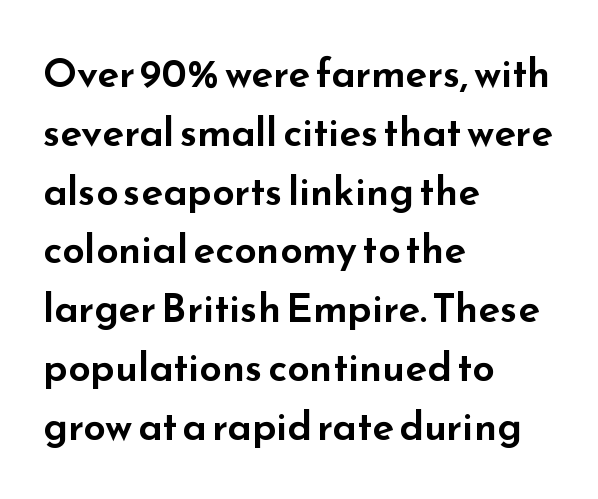
Q: Is the text italic (slanted)? A: No, it is upright.
Q: Is the typeface a serif or a sans-serif typeface? A: Sans-serif.
Q: Is the text underlined? A: No.
Q: How is the paragraph aligned? A: Left-aligned.
Q: Is the spacing between letters normal or unusually wide? A: Normal.
Q: Is the spacing between lines tight, normal or loose? A: Normal.
Q: Width (condensed, normal, or wide)? A: Wide.
Q: Stroke contrast? A: Low.
Q: x-height? A: Small.
Q: Monospaced? A: No.
